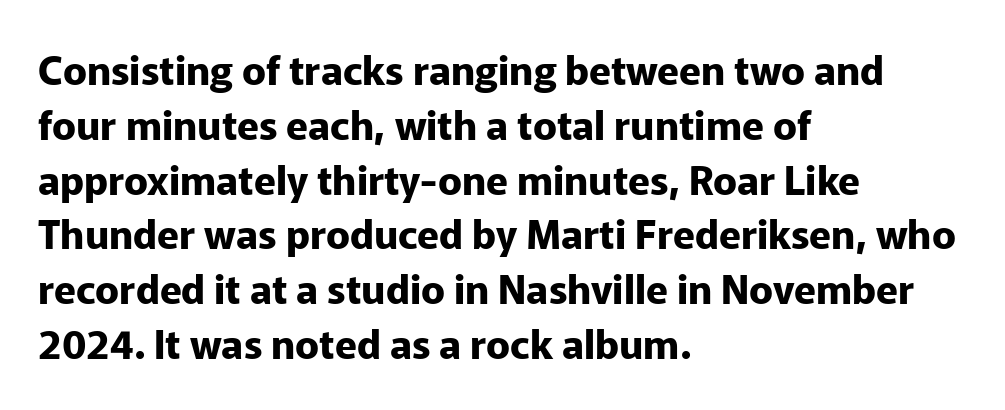
The font's upright variant was chosen for this text. A normal amount of white space separates one row of letters from the next. Examine the stroke ends and you'll find no serifs. The rendering anchors every line to the left-hand side. You could not count columns in this text — the font is proportionally spaced. The sample has been set heavy, in full bold.
